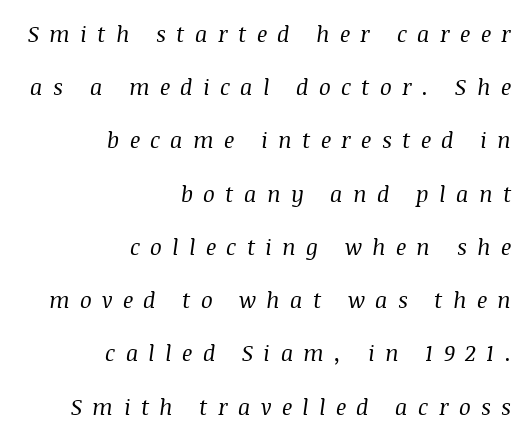
Short note: letters widely spaced. Decoration check: the copy has no underline. The leading is generous, giving the passage an open texture. Style check: oblique. A light-to-regular cut is what we see here. The setting favours the right margin, as signatures and pull-quotes sometimes do.
